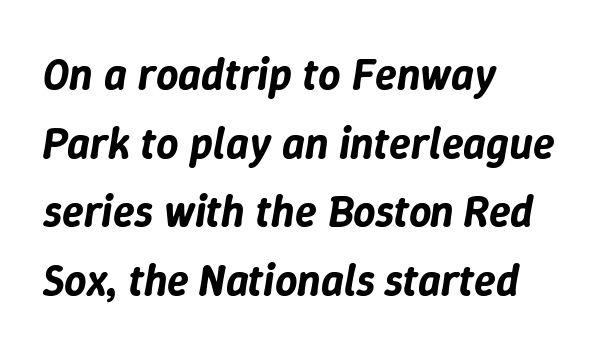
Descender tails drop into unmarked territory. The tracking reads as untouched default to a designer's eye. The letters advance in unequal steps, a hallmark of proportional type. Left-aligned paragraph, ragged on the right.
